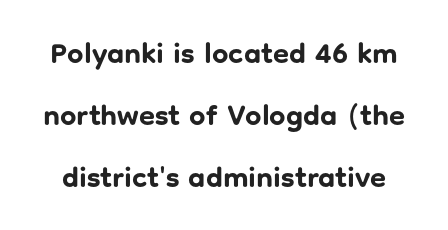
Q: Is the text bold? A: Yes.
Q: Is the text italic (slanted)? A: No, it is upright.
Q: Is the typeface a serif or a sans-serif typeface? A: Sans-serif.
Q: Is the text underlined? A: No.
Q: Is the spacing between letters normal or unusually wide? A: Normal.
Q: Is the spacing between lines tight, normal or loose? A: Loose.
Q: Width (condensed, normal, or wide)? A: Normal.
Q: Stroke contrast? A: Low.
Q: x-height? A: Medium.
Q: Monospaced? A: No.
